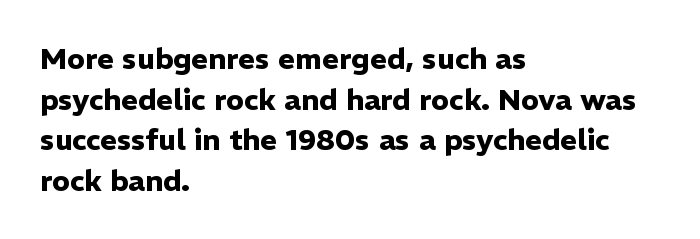
Q: Is the text bold? A: Yes.
Q: Is the text italic (slanted)? A: No, it is upright.
Q: Is the typeface a serif or a sans-serif typeface? A: Sans-serif.
Q: Is the text underlined? A: No.
Q: How is the paragraph aligned? A: Left-aligned.
Q: Is the spacing between letters normal or unusually wide? A: Normal.
Q: Is the spacing between lines tight, normal or loose? A: Normal.
Q: Width (condensed, normal, or wide)? A: Normal.
Q: Stroke contrast? A: Low.
Q: x-height? A: Medium.
Q: Monospaced? A: No.
